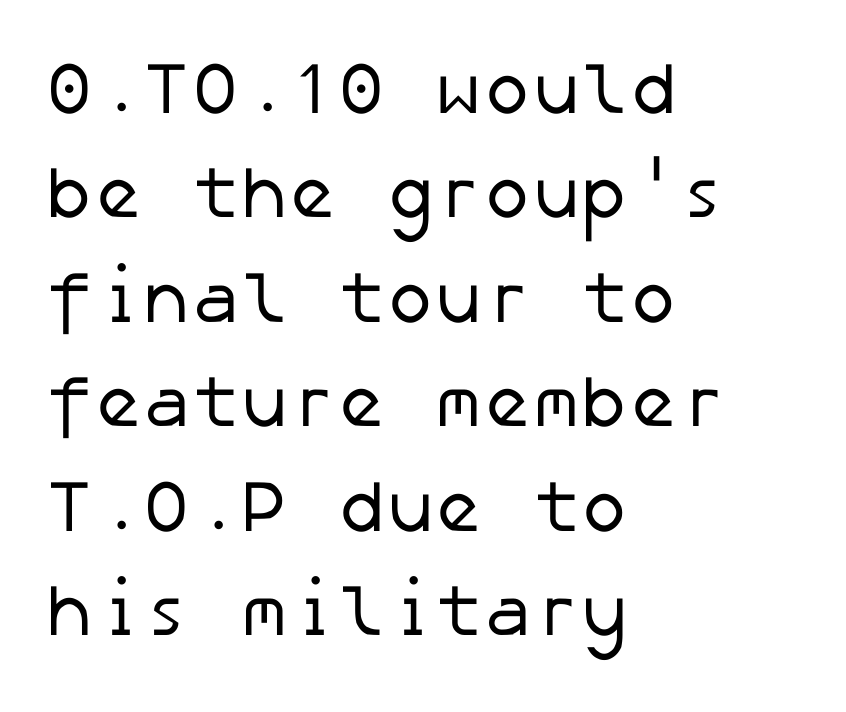
The font sits on the lighter half of the weight spectrum, regular included. Each word holds together tightly as a unit, with standard inter-letter gaps. Rows of type keep a routine distance in the vertical direction. The baseline area is clear.
